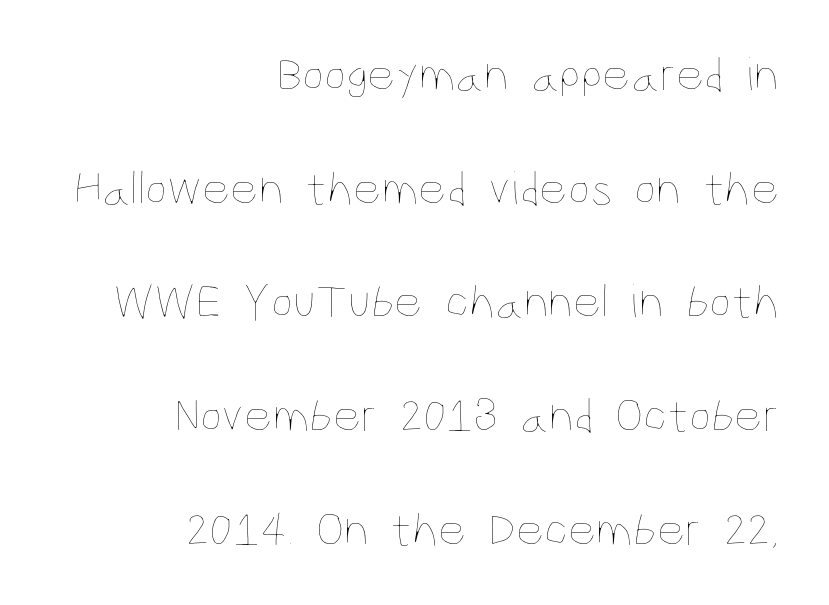
Compared with a typical body face, this is equally light or lighter still. These lines are rendered in a variable-pitch font. Baseline-to-baseline distance is far greater than the letter height. Casual observation: everything's shoved over to the right.
